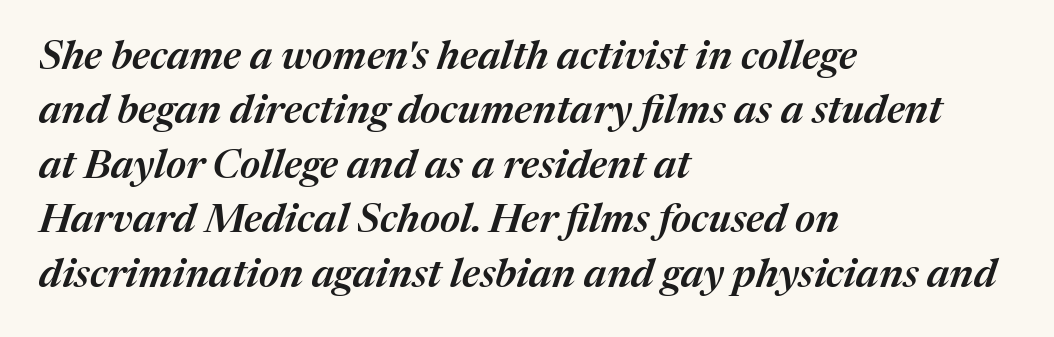
{"italic": "yes", "lean": "right", "slant_degrees": 17, "bold": "semi", "weight": "semibold", "width": "normal", "stroke_contrast": "medium", "x_height": "medium", "monospaced": "no", "underline": "no", "align": "left", "line_spacing": "normal", "line_spacing_ratio": 1.36, "letter_spacing": "normal", "letter_spacing_em": 0.0, "glyph_px": 40}
